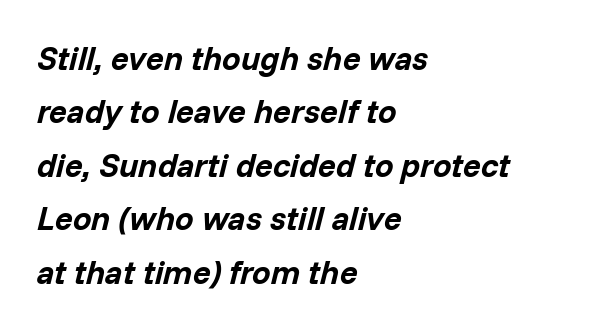
The image shows 33 px bold type, italic (leaning right); set left-aligned, normal line spacing (1.62x), normal letter spacing, not underlined; low stroke contrast and a medium x-height.
